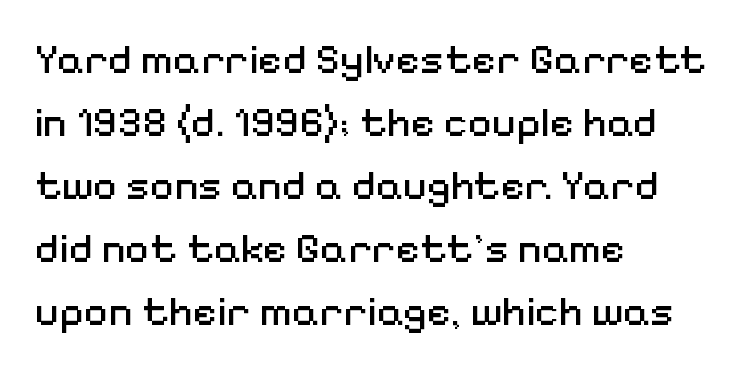
The image shows 42 px regular-weight sans-serif type, upright; set left-aligned, normal line spacing (1.5x), normal letter spacing, not underlined; medium stroke contrast and a medium x-height.
